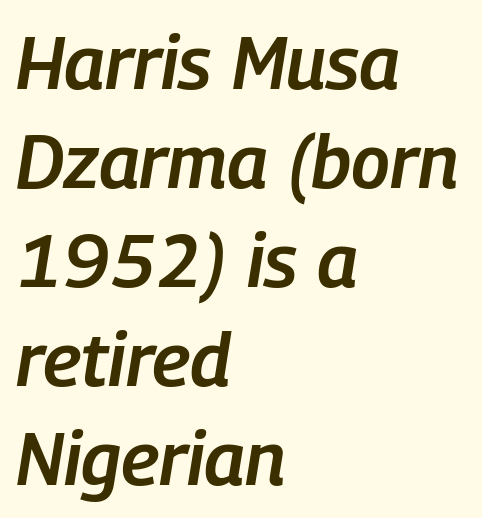
The foot of each line stays bare and open. These lines are rendered in a variable-pitch font. Standard letterfit; no display-style spreading of the glyphs. Regular leading. Compared with a centered layout, this one pins lines to the left instead. Yep, that's italic — everything's leaning.
